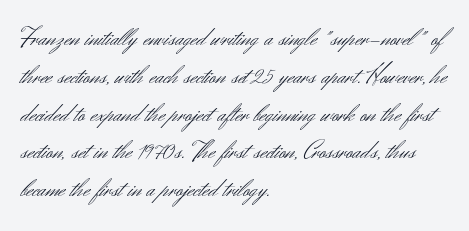
The image shows 27 px text type; set left-aligned, normal line spacing (1.4x), normal letter spacing, not underlined.
